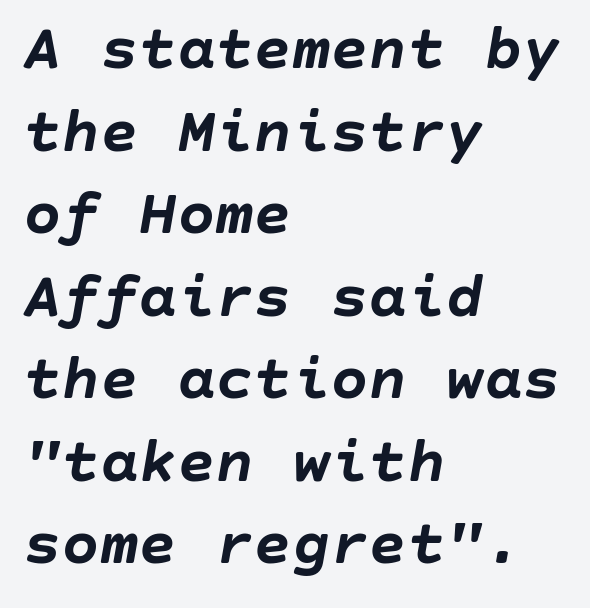
Q: Is the text bold? A: Yes.
Q: Is the text italic (slanted)? A: Yes, it leans right by about 10 degrees.
Q: Is the text underlined? A: No.
Q: How is the paragraph aligned? A: Left-aligned.
Q: Is the spacing between letters normal or unusually wide? A: Normal.
Q: Is the spacing between lines tight, normal or loose? A: Normal.
Q: Width (condensed, normal, or wide)? A: Normal.
Q: Stroke contrast? A: Low.
Q: x-height? A: Large.
